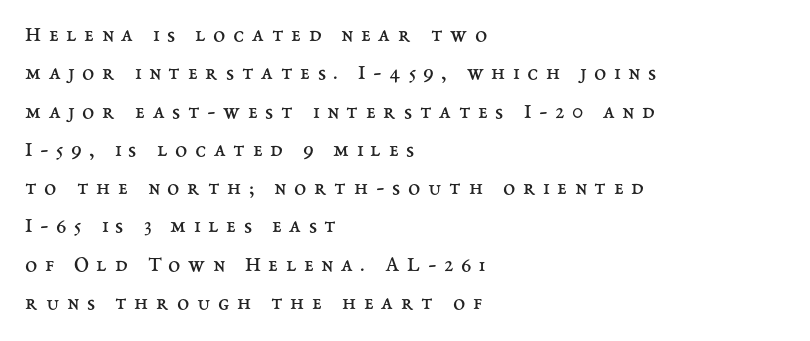
Q: Is the text bold? A: No.
Q: Is the text italic (slanted)? A: No, it is upright.
Q: Is the text underlined? A: No.
Q: How is the paragraph aligned? A: Left-aligned.
Q: Is the spacing between letters normal or unusually wide? A: Unusually wide.
